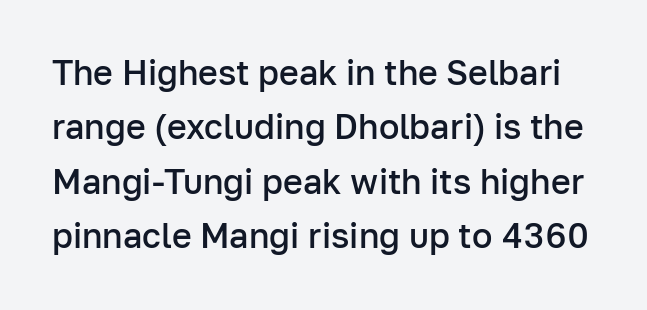
{"serif": "no", "italic": "no", "bold": "semi", "weight": "semibold", "width": "normal", "stroke_contrast": "low", "x_height": "medium", "monospaced": "no", "underline": "no", "line_spacing": "normal", "line_spacing_ratio": 1.6, "letter_spacing": "normal", "letter_spacing_em": 0.0, "glyph_px": 34}
